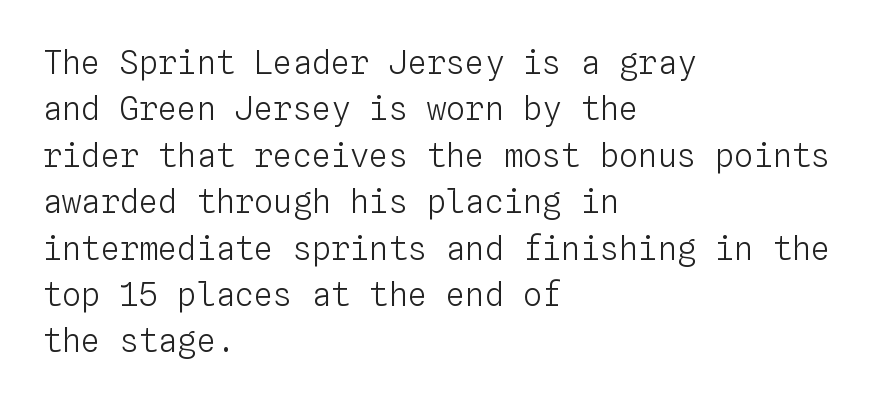
The image shows 32 px light type, upright, monospaced; set left-aligned, normal line spacing (1.45x), normal letter spacing, not underlined; low stroke contrast and a medium x-height.
